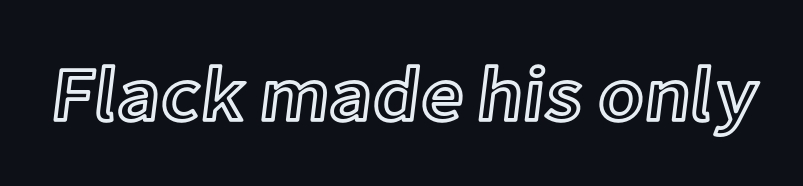
The image shows 76 px text type; set normal letter spacing, not underlined; a medium x-height.
